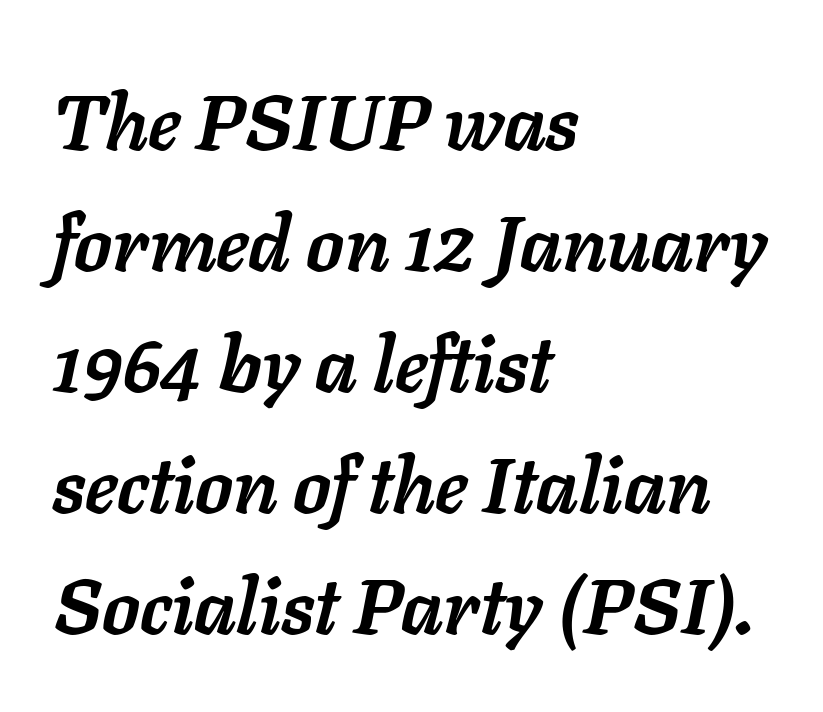
The image shows 77 px semibold type, italic (leaning right); set left-aligned, normal line spacing (1.57x), normal letter spacing, not underlined; low stroke contrast and a medium x-height.
